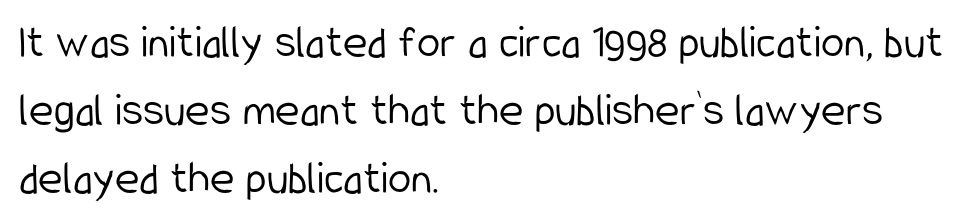
{"serif": "no", "italic": "no", "bold": "no", "weight": "light", "width": "condensed", "stroke_contrast": "low", "x_height": "medium", "monospaced": "no", "underline": "no", "align": "left", "line_spacing": "normal", "line_spacing_ratio": 1.45, "letter_spacing": "normal", "letter_spacing_em": 0.0, "glyph_px": 47}
